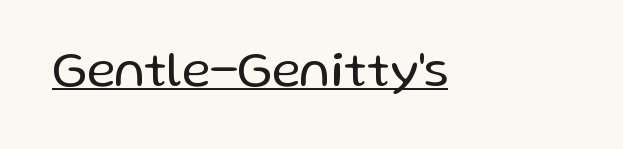
Q: Is the text bold? A: No.
Q: Is the text italic (slanted)? A: No, it is upright.
Q: Is the typeface a serif or a sans-serif typeface? A: Sans-serif.
Q: Is the text underlined? A: Yes.
Q: Is the spacing between letters normal or unusually wide? A: Normal.
Q: Width (condensed, normal, or wide)? A: Normal.
Q: Stroke contrast? A: Low.
Q: x-height? A: Medium.
Q: Monospaced? A: No.
